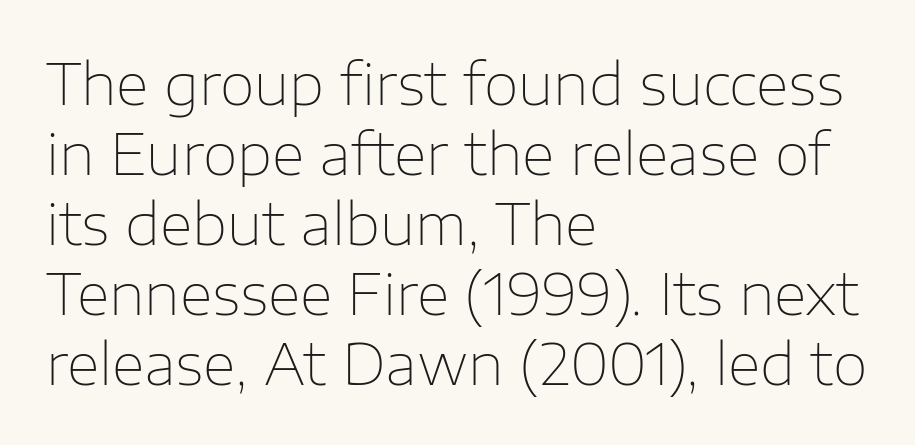
Q: Is the text bold? A: No.
Q: Is the text italic (slanted)? A: No, it is upright.
Q: Is the typeface a serif or a sans-serif typeface? A: Sans-serif.
Q: Is the text underlined? A: No.
Q: How is the paragraph aligned? A: Left-aligned.
Q: Is the spacing between letters normal or unusually wide? A: Normal.
Q: Width (condensed, normal, or wide)? A: Normal.
Q: Stroke contrast? A: Low.
Q: x-height? A: Medium.
Q: Monospaced? A: No.
